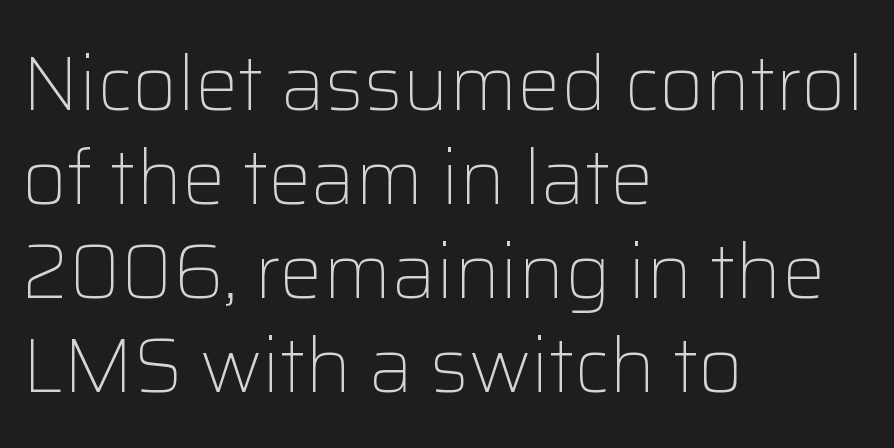
If you drew a ruler down the left edge, every line would touch it. Nope, not italic — everything's standing straight. Looks like regular typesetting: each glyph gets only the width it needs. Plain, unruled lines of type. The characters display no serif detailing; their extremities are plain.
